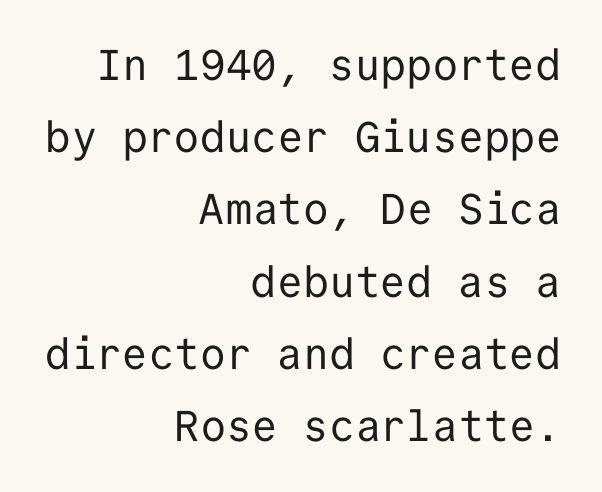
Honestly, the row spacing looks completely unremarkable. The letterforms sit shoulder to shoulder at normal distance. All the whitespace from short lines collects on the left. A typesetter would call this monospace, since all characters share one set width. The strokes are not fattened; the text isn't bold.
